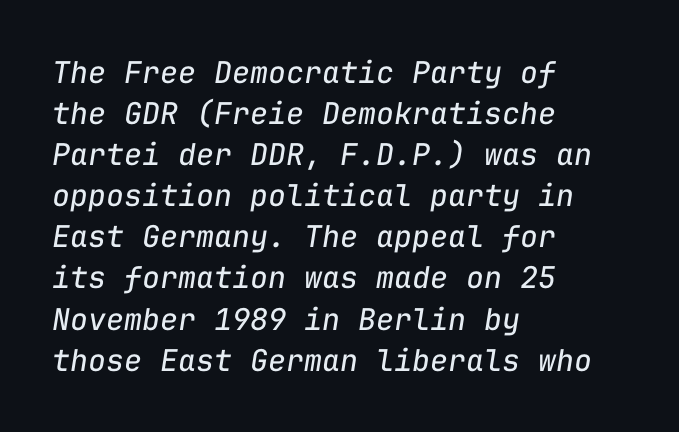
Q: Is the text bold? A: No.
Q: Is the text italic (slanted)? A: Yes, it leans right by about 9 degrees.
Q: Is the text underlined? A: No.
Q: How is the paragraph aligned? A: Left-aligned.
Q: Is the spacing between letters normal or unusually wide? A: Normal.
Q: Is the spacing between lines tight, normal or loose? A: Normal.
Q: Width (condensed, normal, or wide)? A: Normal.
Q: Stroke contrast? A: Low.
Q: x-height? A: Medium.
Q: Monospaced? A: Yes.
